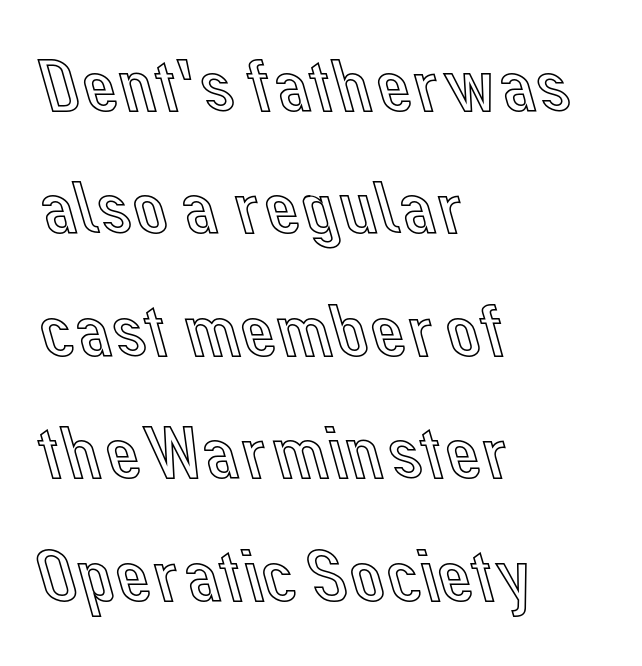
The image shows 77 px text type; set left-aligned, normal line spacing (1.59x), normal letter spacing, not underlined; a medium x-height.
